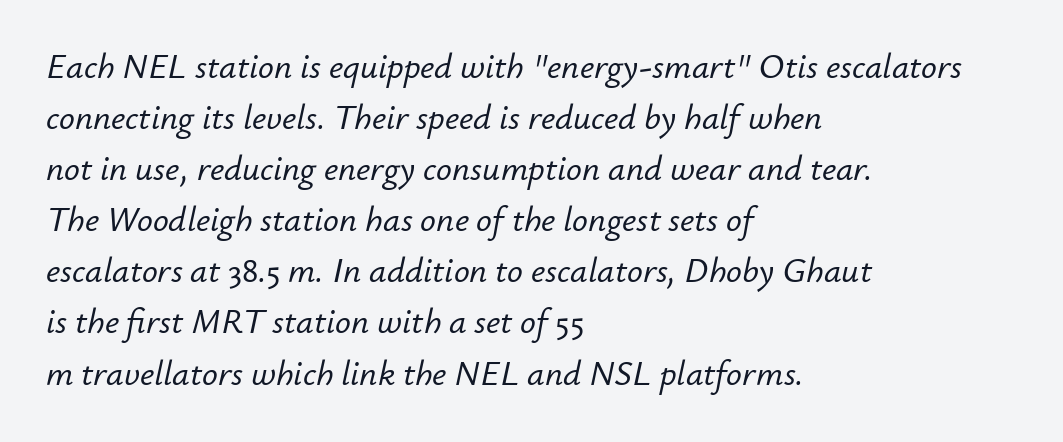
{"italic": "yes", "lean": "right", "slant_degrees": 12, "width": "normal", "stroke_contrast": "low", "x_height": "small", "monospaced": "no", "underline": "no", "align": "left", "line_spacing": "normal", "line_spacing_ratio": 1.46, "letter_spacing": "normal", "letter_spacing_em": 0.0, "glyph_px": 35}
